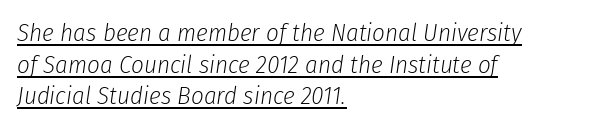
The image shows 25 px text type, italic (leaning right); set left-aligned, normal line spacing (1.27x), normal letter spacing, underlined.
